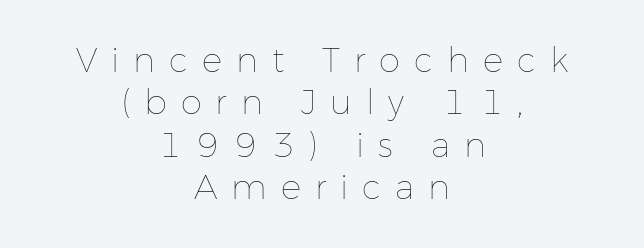
The image shows 34 px thin type, upright; set centered, normal line spacing (1.25x), unusually wide letter spacing (+0.41 em), not underlined; low stroke contrast and a medium x-height.
